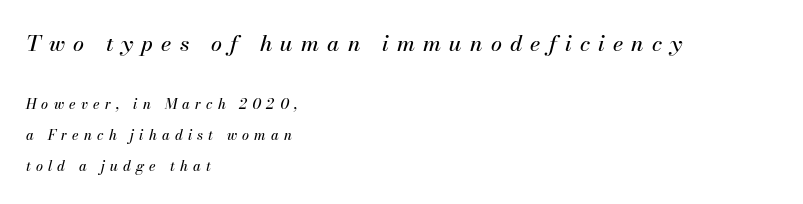
Tracking value appears strongly positive — letters spread wide. Italic: yes, the glyphs are oblique. Reading down the column, the eye jumps a long way to each next line. Scale decreases going downward across the two blocks. Typeset ragged right — the left edge is the straight one. The area under the type is left untouched.
